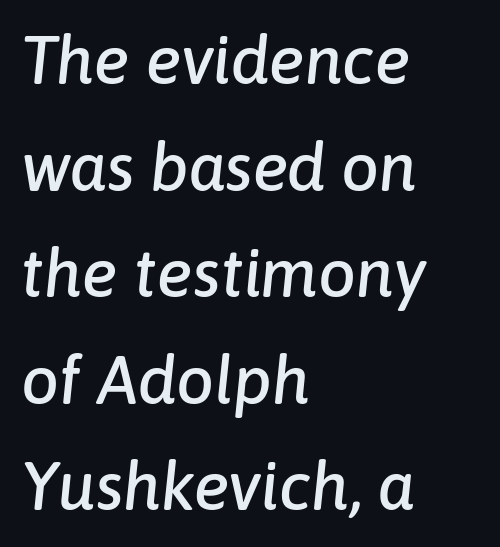
Has an underline been added? It has not. The gaps between neighbouring characters are ordinary and unremarkable. These lines are set flush left with a ragged right edge. Style check: oblique.
